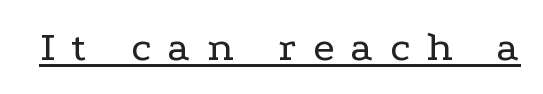
Q: Is the text bold? A: No.
Q: Is the text italic (slanted)? A: No, it is upright.
Q: Is the typeface a serif or a sans-serif typeface? A: Serif.
Q: Is the text underlined? A: Yes.
Q: Is the spacing between letters normal or unusually wide? A: Unusually wide.
Q: Width (condensed, normal, or wide)? A: Wide.
Q: Stroke contrast? A: Low.
Q: x-height? A: Medium.
Q: Monospaced? A: No.
